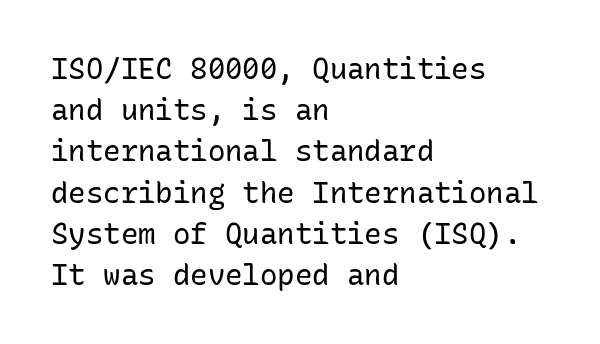
Q: Is the text bold? A: No.
Q: Is the text italic (slanted)? A: No, it is upright.
Q: Is the typeface a serif or a sans-serif typeface? A: Sans-serif.
Q: Is the text underlined? A: No.
Q: How is the paragraph aligned? A: Left-aligned.
Q: Is the spacing between letters normal or unusually wide? A: Normal.
Q: Is the spacing between lines tight, normal or loose? A: Normal.
Q: Width (condensed, normal, or wide)? A: Normal.
Q: Stroke contrast? A: Low.
Q: x-height? A: Medium.
Q: Monospaced? A: Yes.
